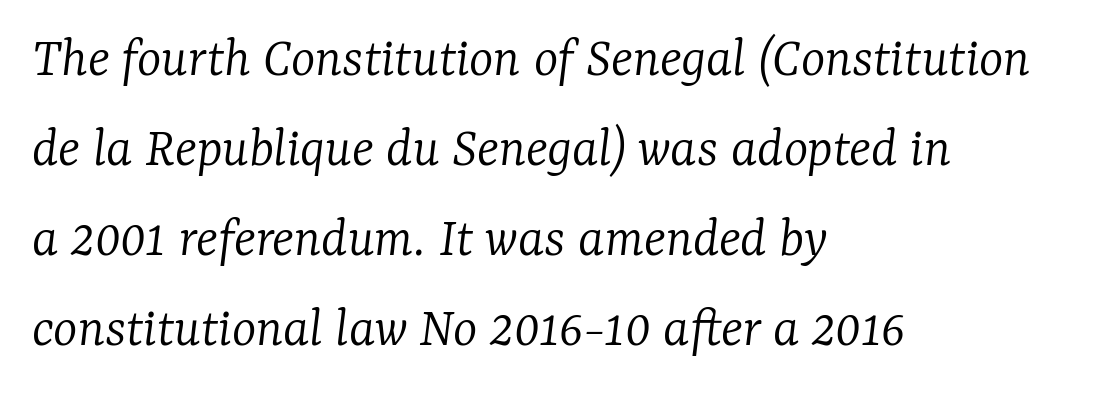
Q: Is the text bold? A: No.
Q: Is the text italic (slanted)? A: Yes, it leans right by about 7 degrees.
Q: Is the typeface a serif or a sans-serif typeface? A: Serif.
Q: Is the text underlined? A: No.
Q: How is the paragraph aligned? A: Left-aligned.
Q: Is the spacing between letters normal or unusually wide? A: Normal.
Q: Is the spacing between lines tight, normal or loose? A: Normal.
Q: Width (condensed, normal, or wide)? A: Normal.
Q: Stroke contrast? A: Low.
Q: x-height? A: Medium.
Q: Monospaced? A: No.
